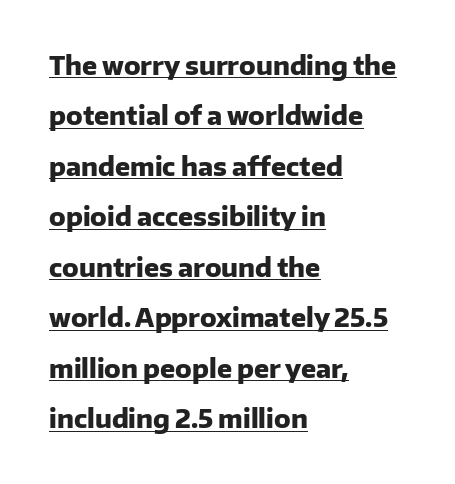
Q: Is the text bold? A: Yes.
Q: Is the text italic (slanted)? A: No, it is upright.
Q: Is the text underlined? A: Yes.
Q: How is the paragraph aligned? A: Left-aligned.
Q: Is the spacing between letters normal or unusually wide? A: Normal.
Q: Is the spacing between lines tight, normal or loose? A: Loose.
